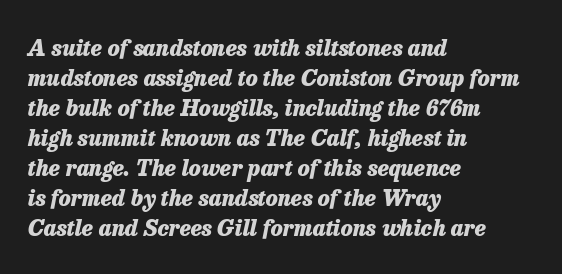
The image shows 22 px bold type, italic (leaning right); set left-aligned, normal line spacing (1.36x), normal letter spacing, not underlined.
